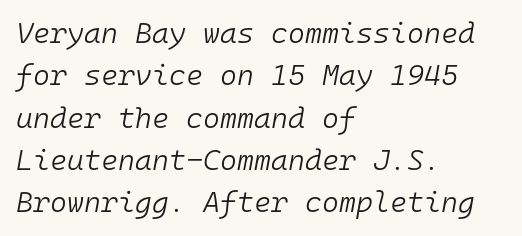
{"italic": "yes", "lean": "right", "slant_degrees": 10, "bold": "no", "weight": "light", "width": "normal", "stroke_contrast": "low", "x_height": "medium", "monospaced": "yes", "underline": "no", "align": "left", "line_spacing": "normal", "line_spacing_ratio": 1.46, "letter_spacing": "normal", "letter_spacing_em": 0.0, "glyph_px": 29}
